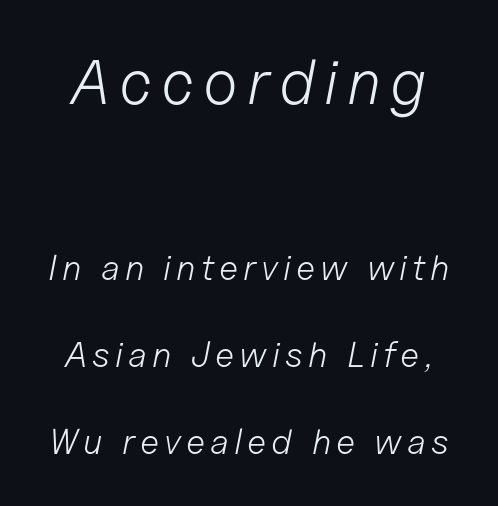
Glance below the letters and you will spot only blank space. No chunkiness to these letters — they're not bold. Is this a fixed-width face? No — the glyphs have proportional, varying widths. The passage shown leans; its letterforms are oblique. The passage shown stacks its lines with a broad gap.
